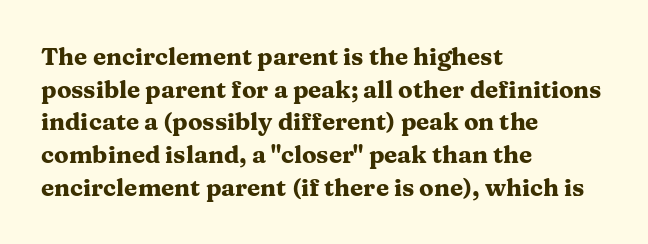
The rendering uses a moderate line-height, typical for paragraphs. The typography opts for an upright posture over an oblique one. Each word holds together tightly as a unit, with standard inter-letter gaps. Left-aligned paragraph, ragged on the right. The sample has been set heavy, in full bold. The string is rendered with underlining switched off.
